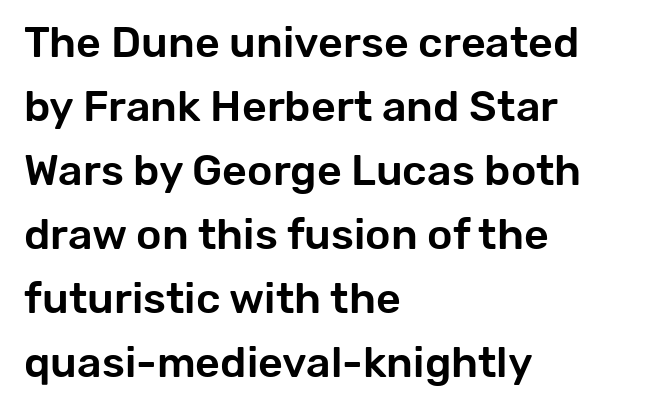
{"serif": "no", "italic": "no", "width": "normal", "stroke_contrast": "low", "x_height": "medium", "monospaced": "no", "underline": "no", "align": "left", "line_spacing": "normal", "line_spacing_ratio": 1.49, "letter_spacing": "normal", "letter_spacing_em": 0.0, "glyph_px": 43}
